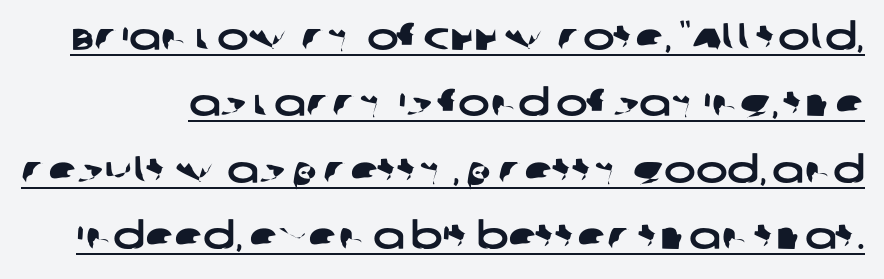
Looks like regular typesetting: each glyph gets only the width it needs. Standard letterfit; no display-style spreading of the glyphs. Are there feet on the stems? There aren't — it's a sans. Check the space under the baseline: a stroke is drawn there.
